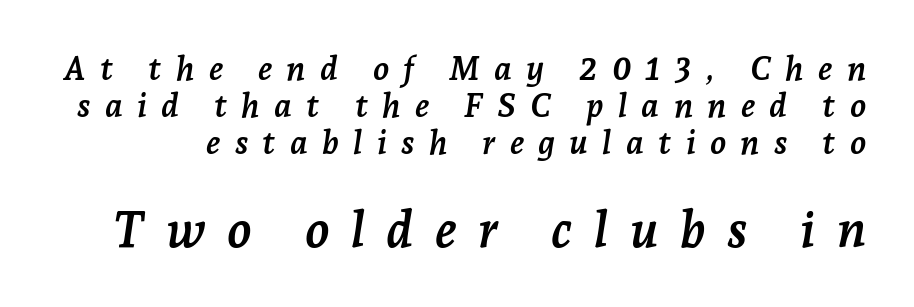
{"serif": "yes", "italic": "yes", "lean": "right", "slant_degrees": 7, "bold": "yes", "weight": "semibold", "width": "normal", "stroke_contrast": "low", "x_height": "medium", "monospaced": "no", "underline": "no", "line_spacing": "tight", "line_spacing_ratio": 1.12, "letter_spacing": "wide", "letter_spacing_em": 0.43, "larger_block": "second", "size_ratio": 1.52, "glyph_px": 50}
